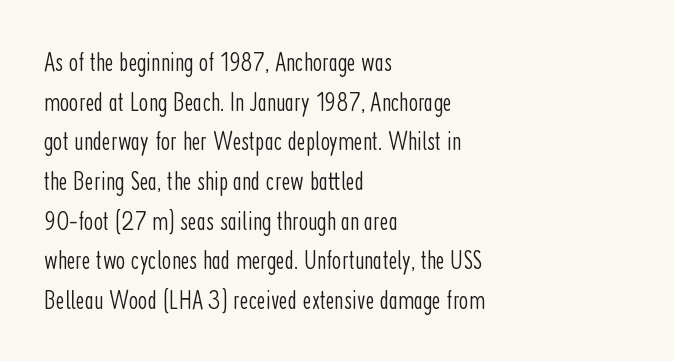
Notice how descenders clear the ascenders below comfortably — that's standard leading. Inter-character spacing is left at the font's built-in metrics. Bare-footed words on every line. The strokes are not fattened; the text isn't bold. A student would call this left alignment; a typographer would say flush left, rag right.
